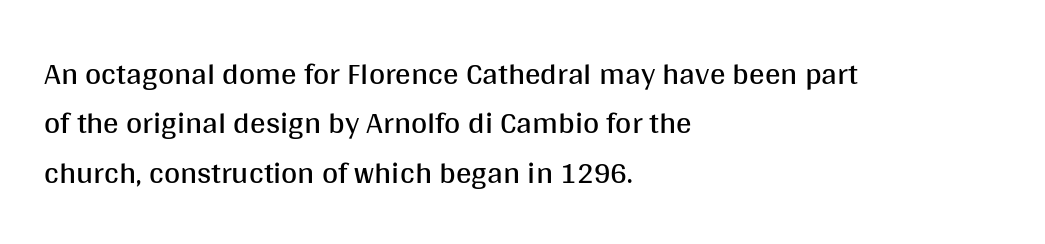
{"serif": "no", "italic": "no", "bold": "no", "weight": "regular", "width": "normal", "stroke_contrast": "medium", "x_height": "large", "monospaced": "no", "underline": "no", "align": "left", "line_spacing": "normal", "line_spacing_ratio": 1.59, "letter_spacing": "normal", "letter_spacing_em": 0.0, "glyph_px": 31}
